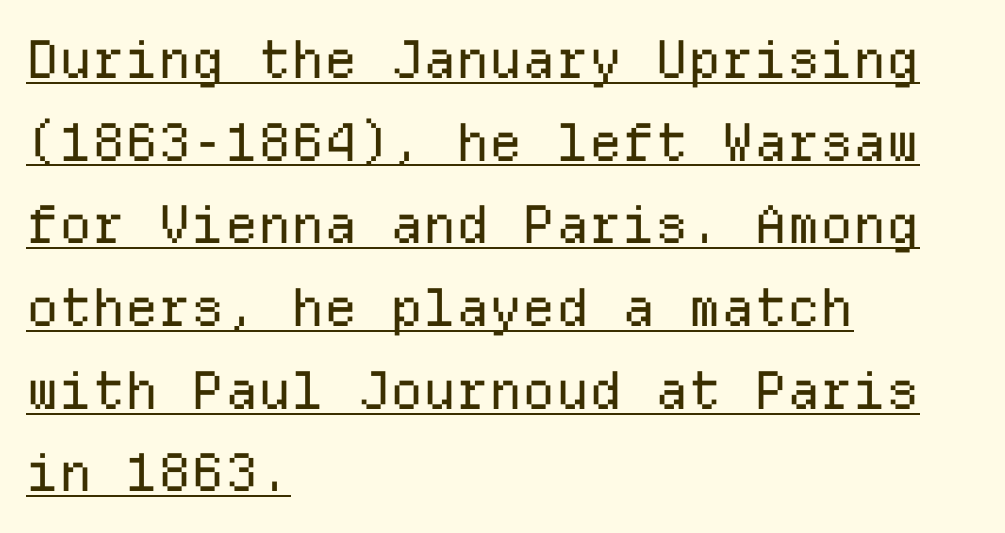
The typesetting does not lean heavy: it is not bold. The letters carry no serifs — their stems end cleanly without finishing strokes. Tracking here is standard; glyphs follow each other at the usual distance. The rendering uses typewriter-style spacing with identical character cells. The setting favours the left margin, as ordinary paragraphs usually do. Descenders here cross a horizontal rule under the line.
